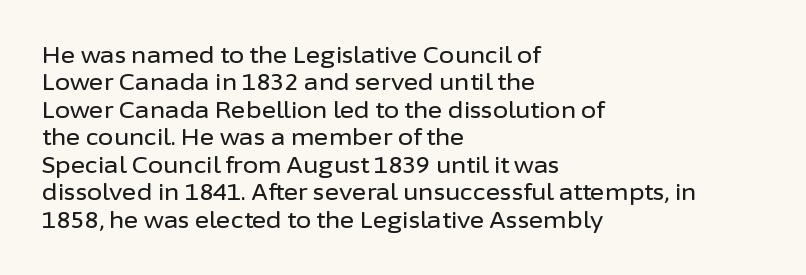
The image shows 22 px text type, upright; set left-aligned, normal line spacing (1.25x), normal letter spacing, not underlined.
